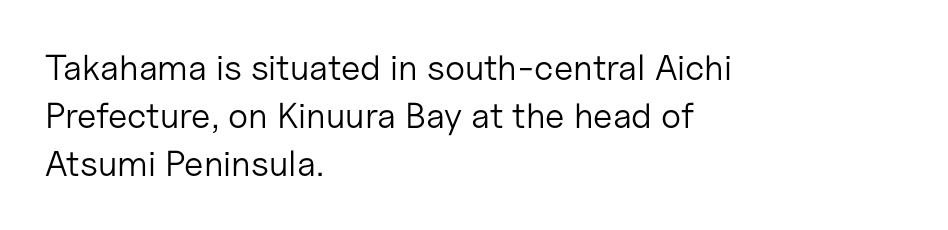
The image shows 36 px light sans-serif type, upright; set left-aligned, normal line spacing (1.33x), normal letter spacing, not underlined; low stroke contrast and a medium x-height.
